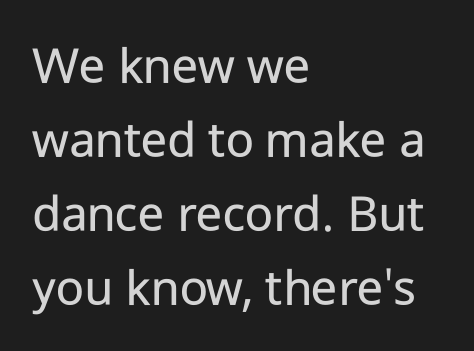
Grotesque or geometric, the face here clearly has no serifs. Vertically, the passage feels balanced, rows spaced as you'd expect. The lettering stays uniformly vertical, giving the passage a roman look. A typesetter would call this proportional, since set widths differ per character. Short note: letters normally spaced.
